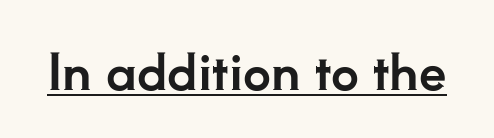
{"serif": "yes", "italic": "no", "width": "normal", "stroke_contrast": "low", "x_height": "small", "monospaced": "no", "underline": "yes", "letter_spacing": "normal", "letter_spacing_em": 0.0, "glyph_px": 49}
